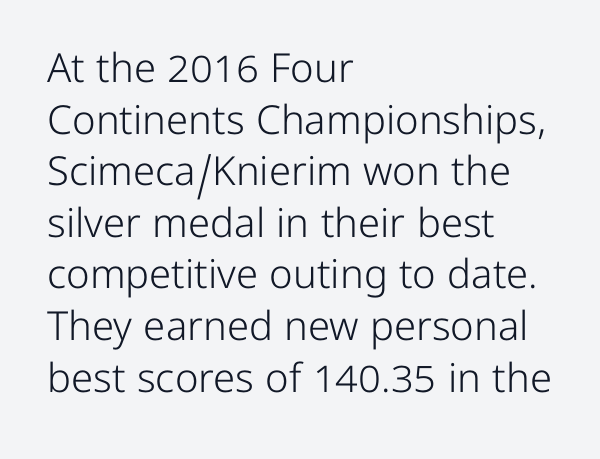
Q: Is the text bold? A: No.
Q: Is the text italic (slanted)? A: No, it is upright.
Q: Is the typeface a serif or a sans-serif typeface? A: Sans-serif.
Q: Is the text underlined? A: No.
Q: How is the paragraph aligned? A: Left-aligned.
Q: Is the spacing between letters normal or unusually wide? A: Normal.
Q: Is the spacing between lines tight, normal or loose? A: Normal.
Q: Width (condensed, normal, or wide)? A: Normal.
Q: Stroke contrast? A: Low.
Q: x-height? A: Medium.
Q: Monospaced? A: No.
